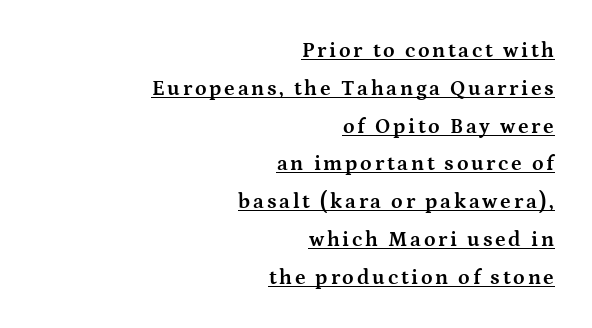
The lines in this sample share a right terminus and differ only in where they begin. Glance below the letters and you will spot a drawn line. Rendered with straight, roman letterforms. These words are printed bold, with thick strokes throughout.
